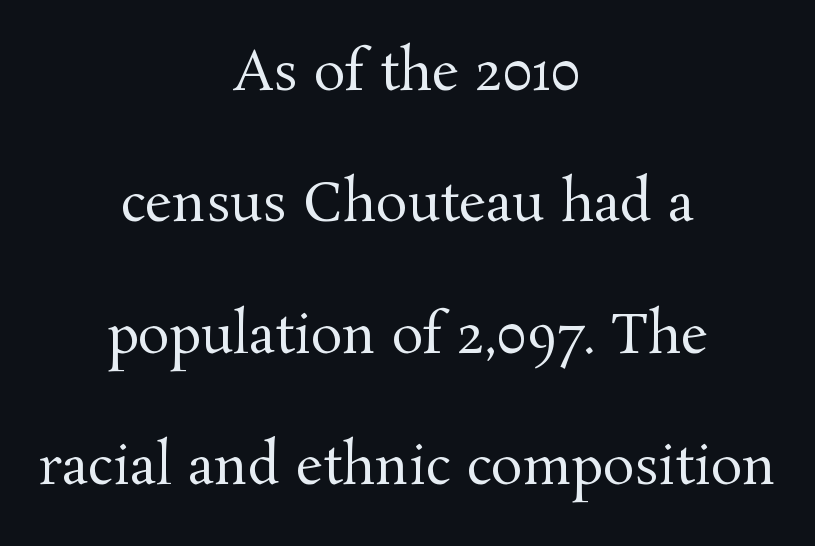
{"serif": "yes", "italic": "no", "bold": "no", "weight": "regular", "width": "normal", "stroke_contrast": "medium", "x_height": "medium", "monospaced": "no", "underline": "no", "align": "center", "line_spacing": "loose", "line_spacing_ratio": 2.48, "letter_spacing": "normal", "letter_spacing_em": 0.0, "glyph_px": 53}
